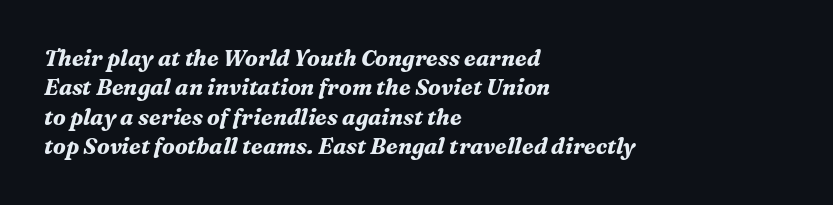
{"italic": "yes", "lean": "right", "slant_degrees": 16, "bold": "yes", "underline": "no", "align": "left", "line_spacing": "normal", "line_spacing_ratio": 1.34, "letter_spacing": "normal", "letter_spacing_em": 0.0, "glyph_px": 22}
